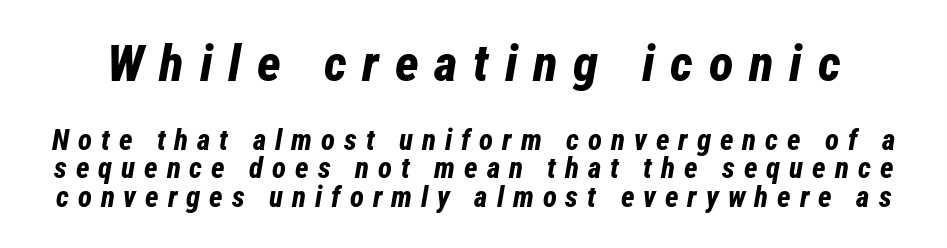
Q: Is the text bold? A: Yes.
Q: Is the text italic (slanted)? A: Yes, it leans right by about 12 degrees.
Q: Is the text underlined? A: No.
Q: Is the spacing between letters normal or unusually wide? A: Unusually wide.
Q: Is the spacing between lines tight, normal or loose? A: Tight.
Q: Which block of text is set in a larger size, the first (top) or the second (bottom)? A: The first (top) one.
Q: Width (condensed, normal, or wide)? A: Condensed.
Q: Stroke contrast? A: Low.
Q: x-height? A: Medium.
Q: Monospaced? A: No.
